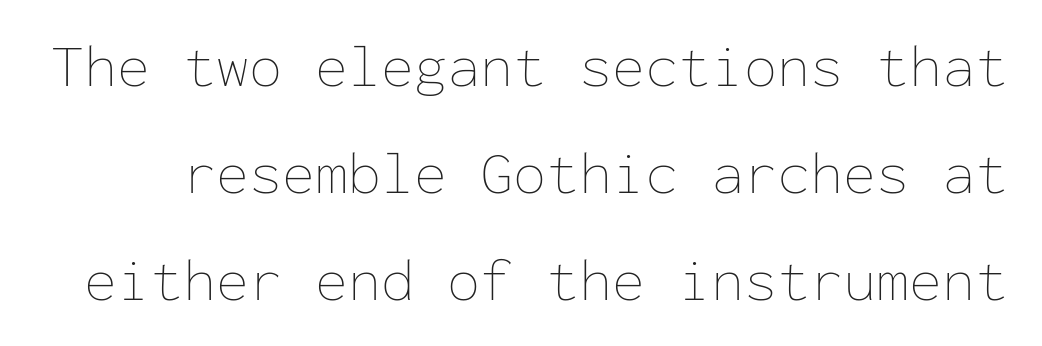
Monospaced: the letters line up in strict vertical columns. The letterforms sit at book weight or below. Every stem runs plumb, perpendicular to the baseline. Look at the tracking — it's just the regular setting, nothing added. The space directly below the letters is spotless.
